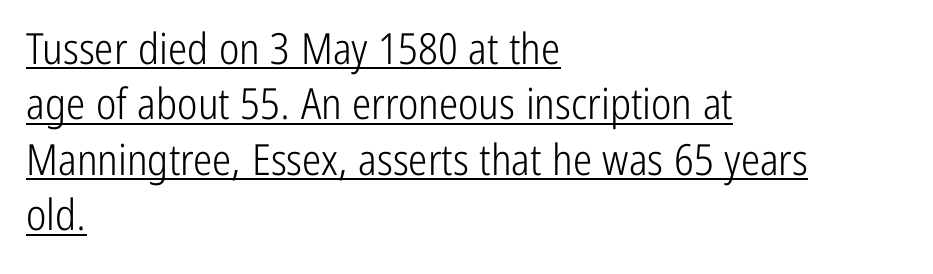
The image shows 43 px light, condensed sans-serif type, upright; set left-aligned, normal line spacing (1.29x), normal letter spacing, underlined; low stroke contrast and a medium x-height.
